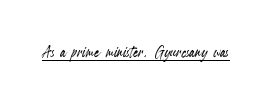
Tracking here is standard; glyphs follow each other at the usual distance. Descenders here cross a horizontal rule under the line.
